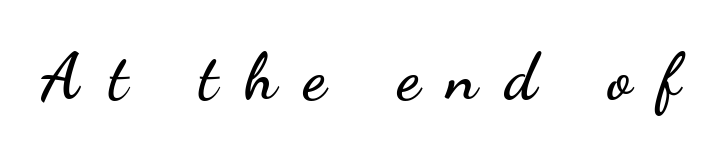
Proportional: the letters do not fall into vertical columns. Words appear elongated and porous because spacing is wide. Underlining? Definitely not there. What kind of face is this? One without serifs — a sans.
